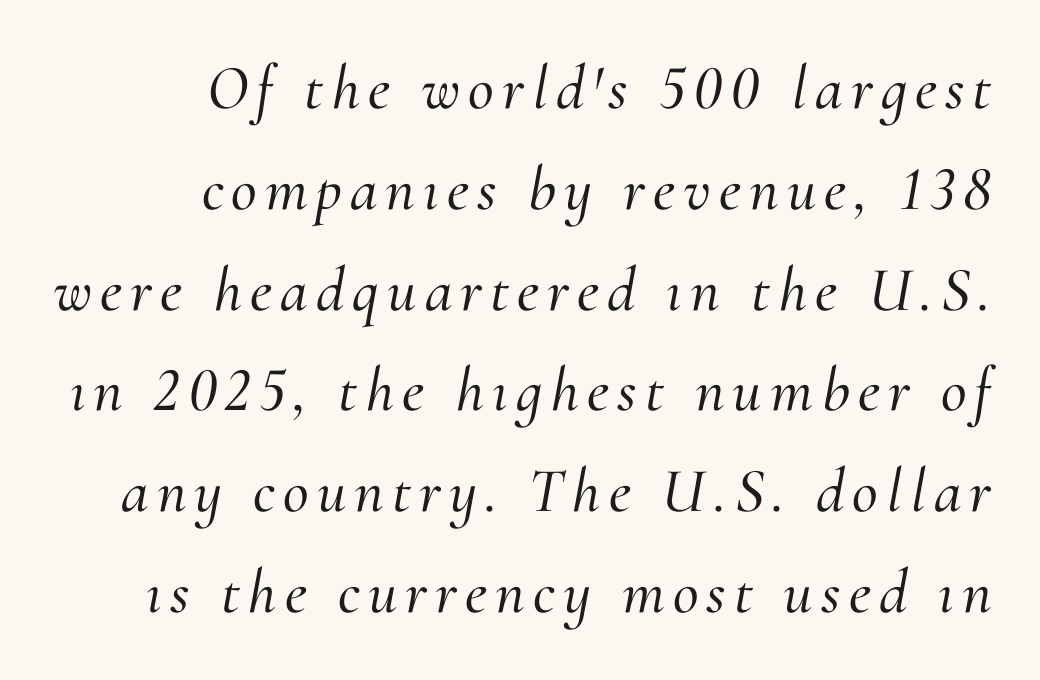
{"serif": "yes", "italic": "yes", "lean": "right", "slant_degrees": 10, "width": "normal", "stroke_contrast": "medium", "x_height": "small", "monospaced": "no", "underline": "no", "align": "right", "line_spacing": "normal", "line_spacing_ratio": 1.6, "glyph_px": 63}
